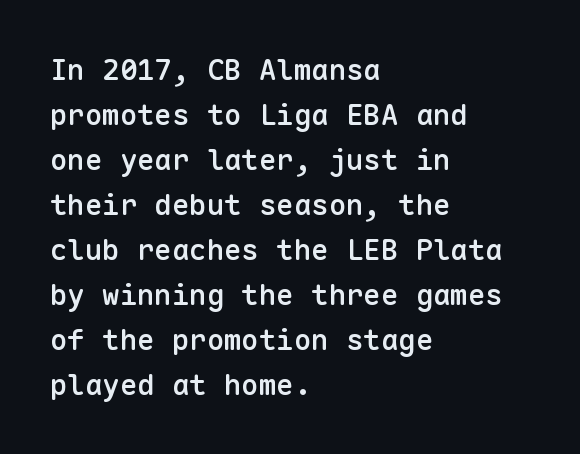
The image shows 29 px semibold sans-serif type, upright, monospaced; set left-aligned, normal line spacing (1.55x), normal letter spacing, not underlined; low stroke contrast and a medium x-height.
